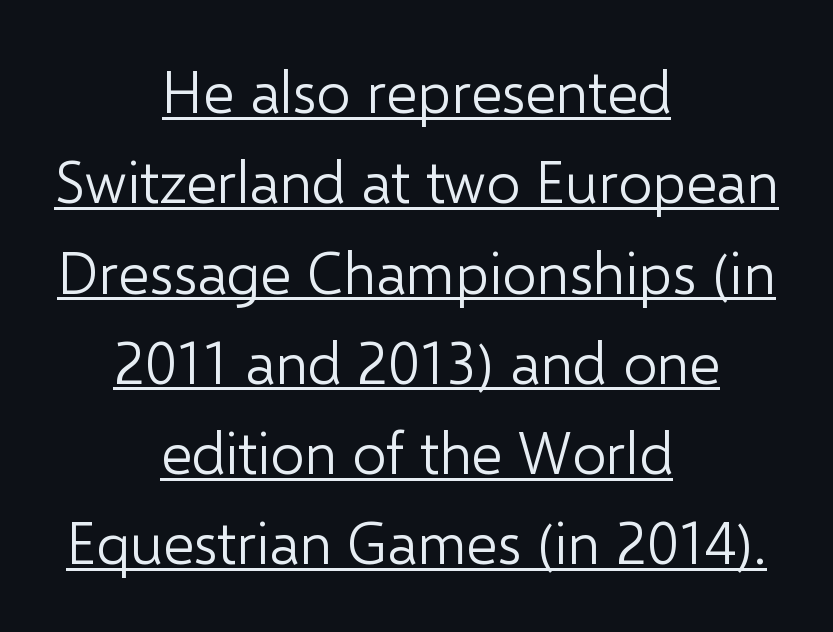
{"serif": "no", "italic": "no", "bold": "no", "weight": "light", "width": "normal", "stroke_contrast": "low", "x_height": "medium", "monospaced": "no", "underline": "yes", "align": "center", "line_spacing": "normal", "line_spacing_ratio": 1.53, "letter_spacing": "normal", "letter_spacing_em": 0.0, "glyph_px": 59}
